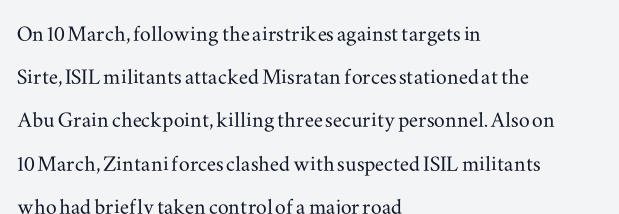
Q: Is the text italic (slanted)? A: No, it is upright.
Q: Is the text underlined? A: No.
Q: How is the paragraph aligned? A: Left-aligned.
Q: Is the spacing between letters normal or unusually wide? A: Normal.
Q: Is the spacing between lines tight, normal or loose? A: Normal.
